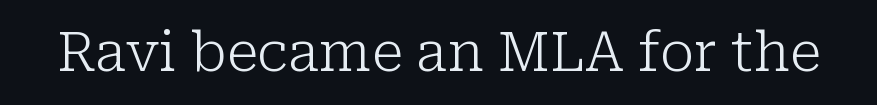
{"serif": "yes", "italic": "no", "bold": "no", "weight": "light", "width": "normal", "stroke_contrast": "low", "x_height": "medium", "monospaced": "no", "underline": "no", "letter_spacing": "normal", "letter_spacing_em": 0.0, "glyph_px": 55}
